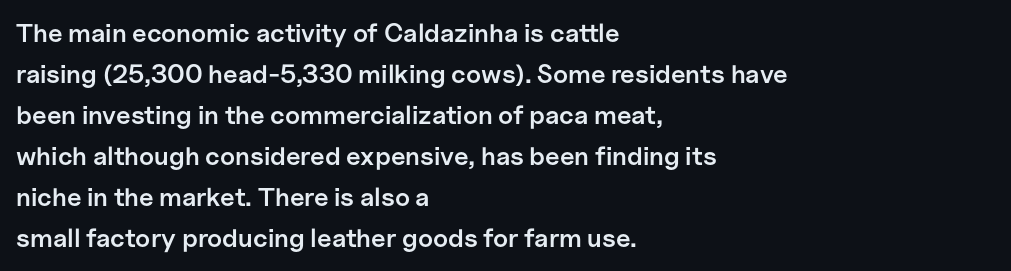
The image shows 26 px text type, upright; set left-aligned, normal line spacing (1.58x), normal letter spacing, not underlined.
